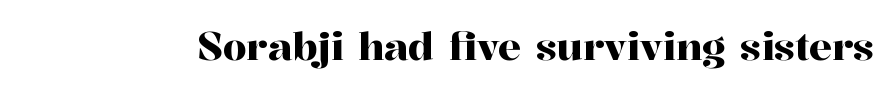
The image shows 38 px serif type, upright; set normal letter spacing, not underlined; high stroke contrast and a medium x-height.
